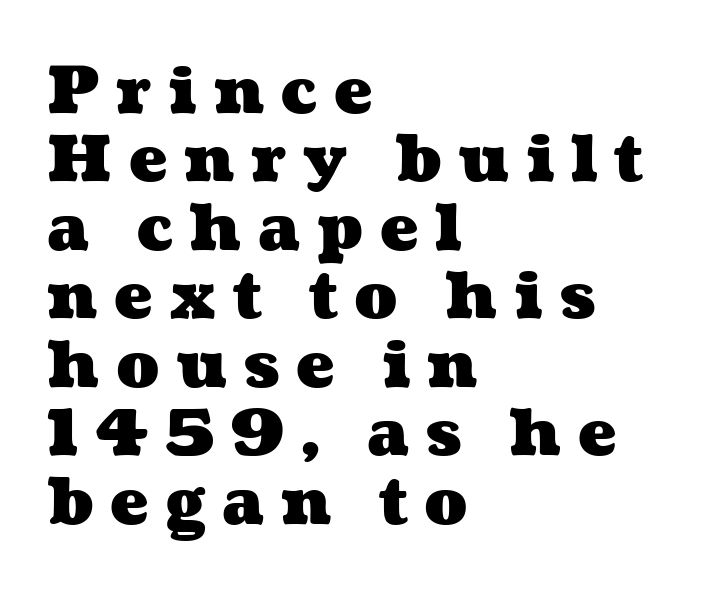
Characters follow at a spacing far wider than the type designer built in. Horizontal alignment here is leftward, the default for most running prose. In terms of leading, this rendering errs on the cramped side. I'd describe the lettering as bold — thick and assertive.
